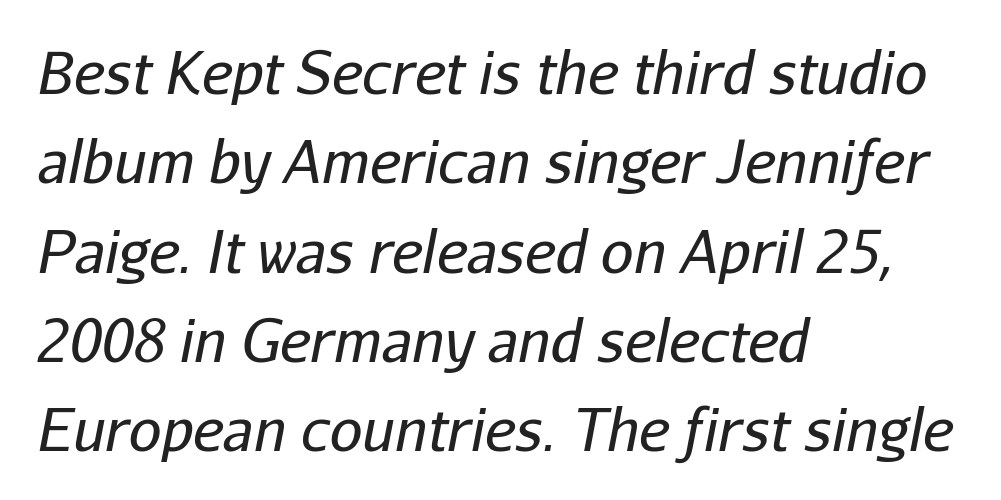
Q: Is the text bold? A: No.
Q: Is the text italic (slanted)? A: Yes, it leans right by about 11 degrees.
Q: Is the text underlined? A: No.
Q: How is the paragraph aligned? A: Left-aligned.
Q: Is the spacing between letters normal or unusually wide? A: Normal.
Q: Is the spacing between lines tight, normal or loose? A: Normal.
Q: Width (condensed, normal, or wide)? A: Normal.
Q: Stroke contrast? A: Low.
Q: x-height? A: Medium.
Q: Monospaced? A: No.
